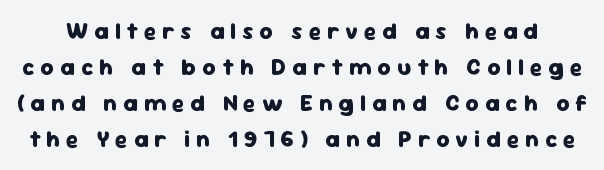
Q: Is the text bold? A: Yes.
Q: Is the text italic (slanted)? A: No, it is upright.
Q: Is the text underlined? A: No.
Q: Is the spacing between letters normal or unusually wide? A: Unusually wide.
Q: Is the spacing between lines tight, normal or loose? A: Normal.
